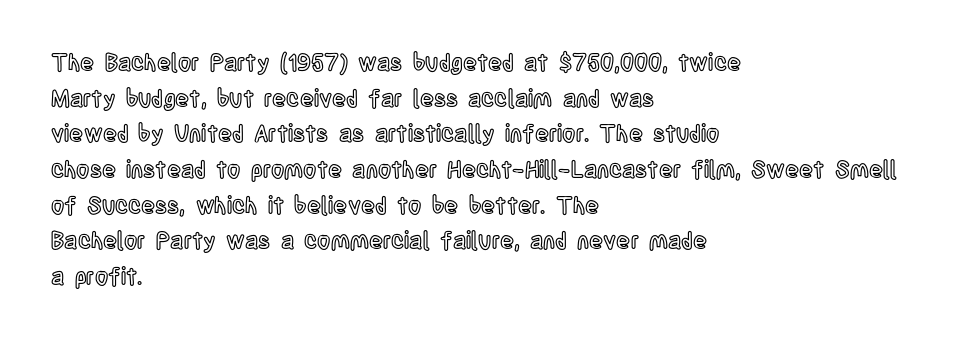
The image shows 23 px text type, upright; set left-aligned, normal line spacing (1.55x), normal letter spacing, not underlined.
